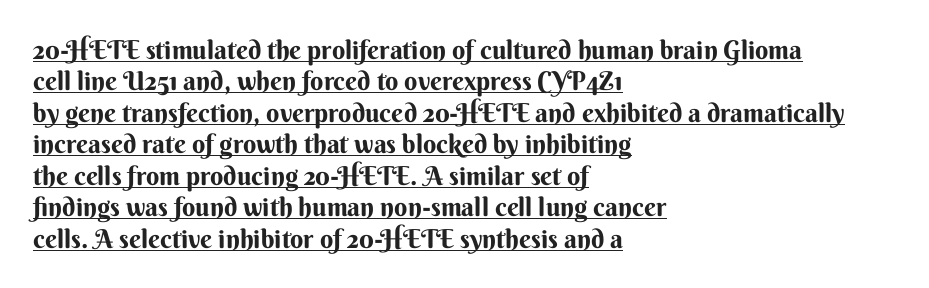
Q: Is the text italic (slanted)? A: No, it is upright.
Q: Is the text underlined? A: Yes.
Q: How is the paragraph aligned? A: Left-aligned.
Q: Is the spacing between letters normal or unusually wide? A: Normal.
